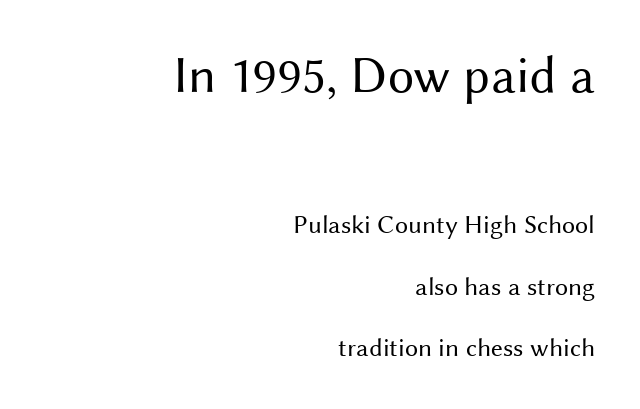
Q: Is the text bold? A: No.
Q: Is the text italic (slanted)? A: No, it is upright.
Q: Is the typeface a serif or a sans-serif typeface? A: Sans-serif.
Q: Is the text underlined? A: No.
Q: How is the paragraph aligned? A: Right-aligned.
Q: Is the spacing between letters normal or unusually wide? A: Normal.
Q: Is the spacing between lines tight, normal or loose? A: Loose.
Q: Which block of text is set in a larger size, the first (top) or the second (bottom)? A: The first (top) one.
Q: Width (condensed, normal, or wide)? A: Normal.
Q: Stroke contrast? A: Medium.
Q: x-height? A: Medium.
Q: Monospaced? A: No.
